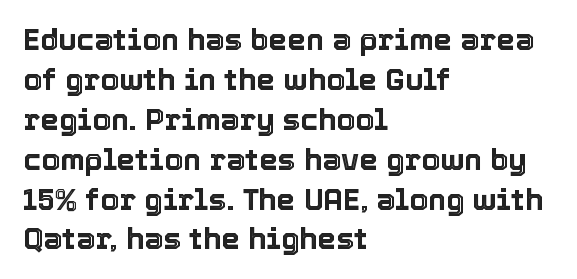
Clear beneath every line of the passage. The lines in this sample share a left origin and differ only in where they stop. Is there any slant? The stems are plumb. Default kerning and tracking; the words read as compact shapes. This sample has the flowing, uneven cadence of proportional lettering. The leading is moderate, giving the passage an even texture.
